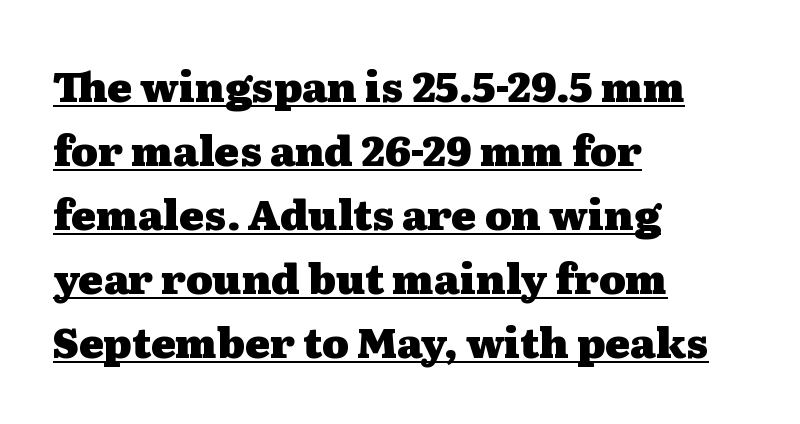
{"serif": "yes", "italic": "no", "bold": "yes", "weight": "heavy", "width": "wide", "stroke_contrast": "medium", "x_height": "medium", "monospaced": "no", "underline": "yes", "align": "left", "line_spacing": "normal", "line_spacing_ratio": 1.56, "letter_spacing": "normal", "letter_spacing_em": 0.0, "glyph_px": 41}
